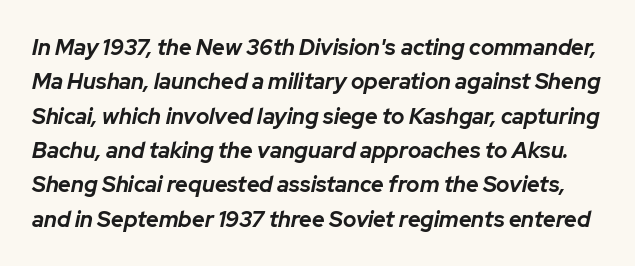
The image shows 22 px bold type, italic (leaning right); set normal line spacing (1.56x), normal letter spacing, not underlined.
